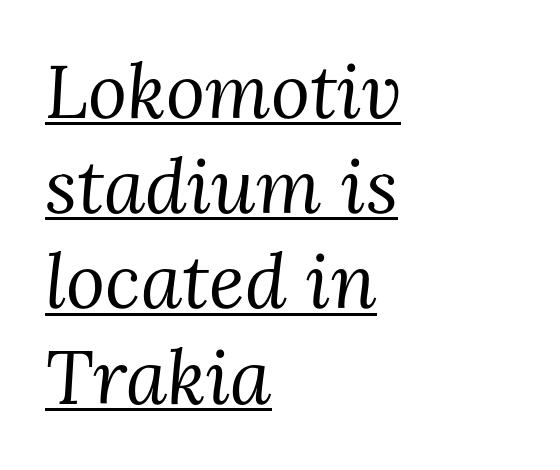
In terms of letterform style, serifs are clearly present. This sample uses plain, unmodified letter spacing. Looks like regular typesetting: each glyph gets only the width it needs. A typesetter would call this leading conventional body-copy spacing. The passage shown is not bold in any degree.
